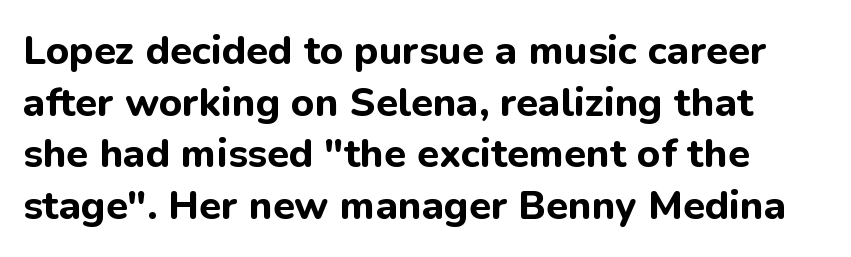
{"serif": "no", "italic": "no", "bold": "yes", "weight": "bold", "width": "normal", "stroke_contrast": "low", "x_height": "medium", "monospaced": "no", "underline": "no", "line_spacing": "normal", "line_spacing_ratio": 1.29, "letter_spacing": "normal", "letter_spacing_em": 0.0, "glyph_px": 40}
